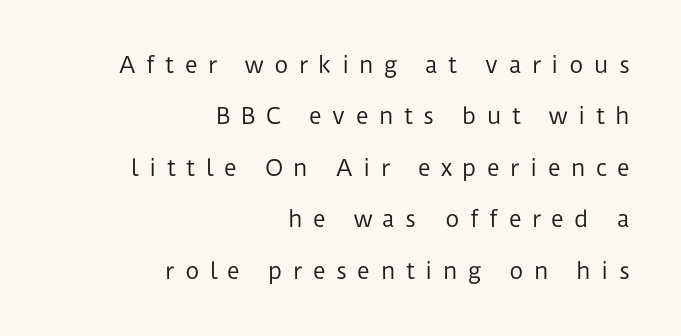
{"italic": "no", "bold": "no", "underline": "no", "align": "right", "line_spacing": "loose", "line_spacing_ratio": 2.34, "letter_spacing": "wide", "letter_spacing_em": 0.47, "glyph_px": 22}
